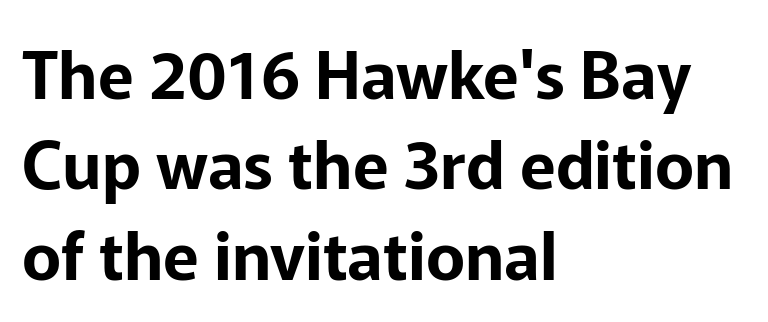
Q: Is the text italic (slanted)? A: No, it is upright.
Q: Is the typeface a serif or a sans-serif typeface? A: Sans-serif.
Q: Is the text underlined? A: No.
Q: How is the paragraph aligned? A: Left-aligned.
Q: Is the spacing between letters normal or unusually wide? A: Normal.
Q: Is the spacing between lines tight, normal or loose? A: Normal.
Q: Width (condensed, normal, or wide)? A: Normal.
Q: Stroke contrast? A: Low.
Q: x-height? A: Medium.
Q: Monospaced? A: No.
